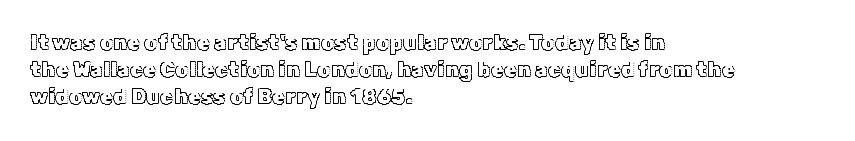
The letters stand straight up with perfectly vertical stems. Tracking here is standard; glyphs follow each other at the usual distance. Whoever set this chose a conventional vertical rhythm. The paragraph has a hard left edge and a soft right edge. Has an underline been added? It has not.
